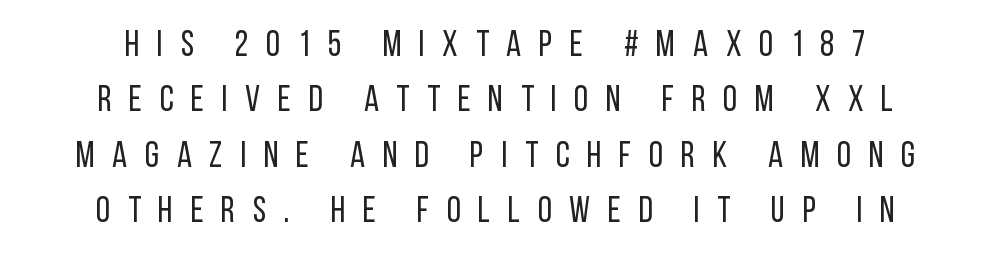
The image shows 36 px regular-weight, condensed sans-serif type, upright; set normal line spacing (1.54x), unusually wide letter spacing (+0.49 em), not underlined; low stroke contrast and a large x-height.
